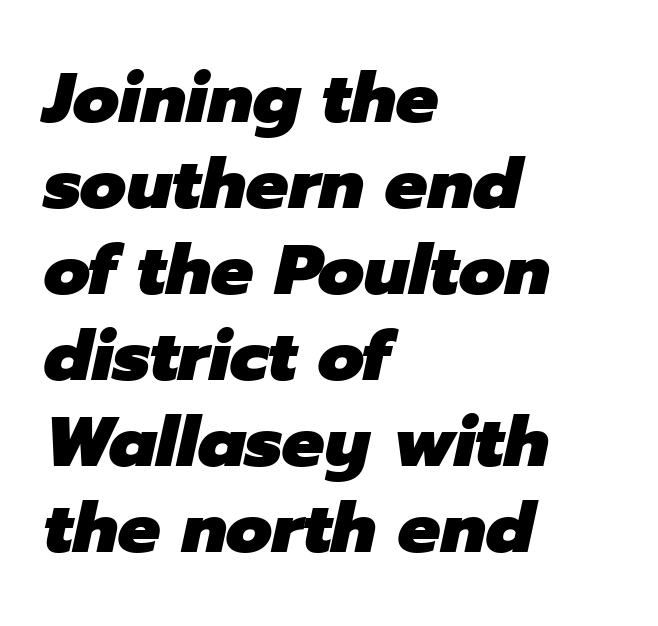
Q: Is the text bold? A: Yes.
Q: Is the text italic (slanted)? A: Yes, it leans right by about 12 degrees.
Q: Is the text underlined? A: No.
Q: How is the paragraph aligned? A: Left-aligned.
Q: Is the spacing between letters normal or unusually wide? A: Normal.
Q: Width (condensed, normal, or wide)? A: Normal.
Q: Stroke contrast? A: Low.
Q: x-height? A: Medium.
Q: Monospaced? A: No.
